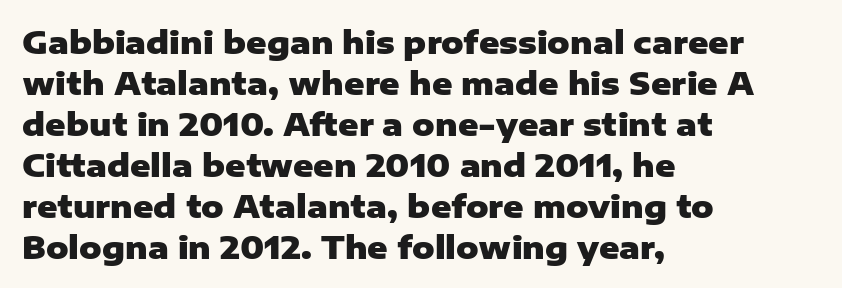
Q: Is the text bold? A: Yes.
Q: Is the text italic (slanted)? A: No, it is upright.
Q: Is the typeface a serif or a sans-serif typeface? A: Sans-serif.
Q: Is the text underlined? A: No.
Q: How is the paragraph aligned? A: Left-aligned.
Q: Is the spacing between letters normal or unusually wide? A: Normal.
Q: Is the spacing between lines tight, normal or loose? A: Normal.
Q: Width (condensed, normal, or wide)? A: Normal.
Q: Stroke contrast? A: Low.
Q: x-height? A: Medium.
Q: Monospaced? A: No.
